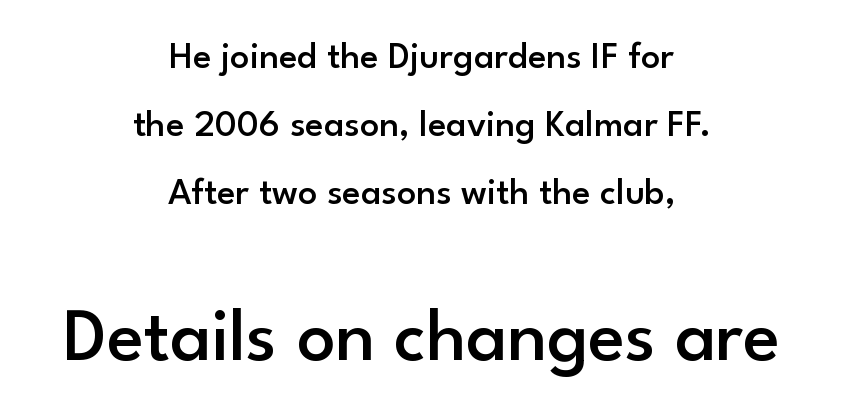
Q: Is the text bold? A: Semi-bold.
Q: Is the text italic (slanted)? A: No, it is upright.
Q: Is the typeface a serif or a sans-serif typeface? A: Sans-serif.
Q: Is the text underlined? A: No.
Q: How is the paragraph aligned? A: Centered.
Q: Is the spacing between letters normal or unusually wide? A: Normal.
Q: Which block of text is set in a larger size, the first (top) or the second (bottom)? A: The second (bottom) one.
Q: Width (condensed, normal, or wide)? A: Normal.
Q: Stroke contrast? A: Low.
Q: x-height? A: Small.
Q: Monospaced? A: No.
